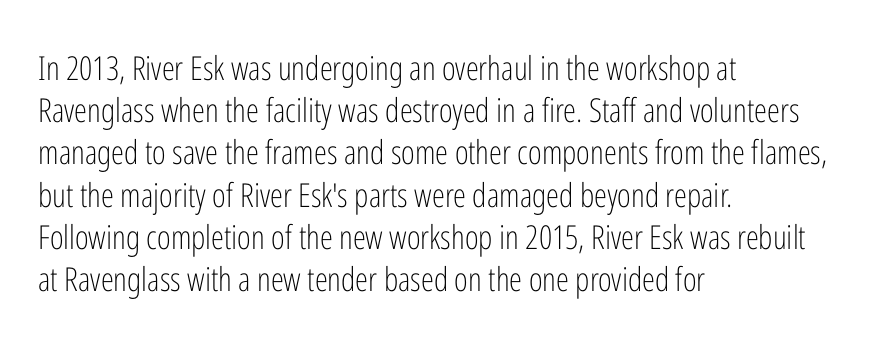
The image shows 33 px light, condensed sans-serif type, upright; set left-aligned, normal line spacing (1.28x), normal letter spacing, not underlined; low stroke contrast and a medium x-height.
